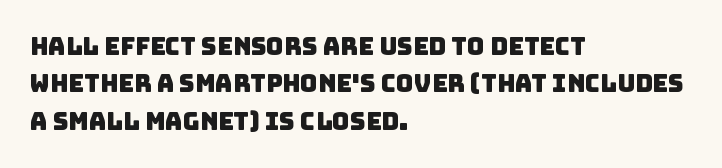
{"underline": "no", "align": "left", "line_spacing": "normal", "line_spacing_ratio": 1.56, "letter_spacing": "normal", "letter_spacing_em": 0.0, "glyph_px": 24}
